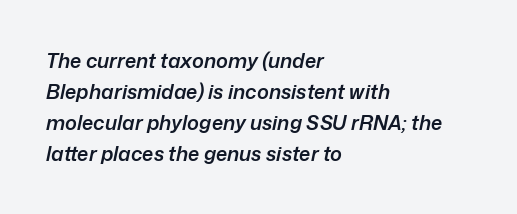
{"italic": "yes", "lean": "right", "slant_degrees": 12, "bold": "semi", "underline": "no", "align": "left", "line_spacing": "normal", "line_spacing_ratio": 1.55, "letter_spacing": "normal", "letter_spacing_em": 0.0, "glyph_px": 20}
